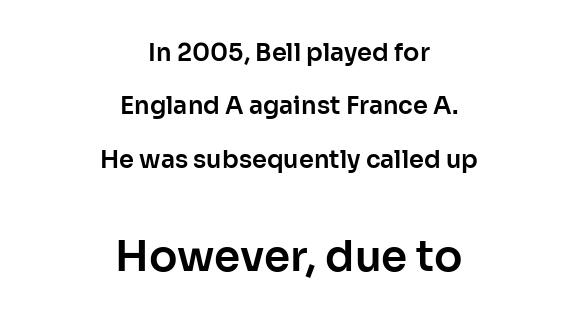
The image shows 42 px sans-serif type, upright; set centered, loose line spacing (2.22x), normal letter spacing, not underlined; the second (bottom) block is 1.75x larger; low stroke contrast and a medium x-height.
